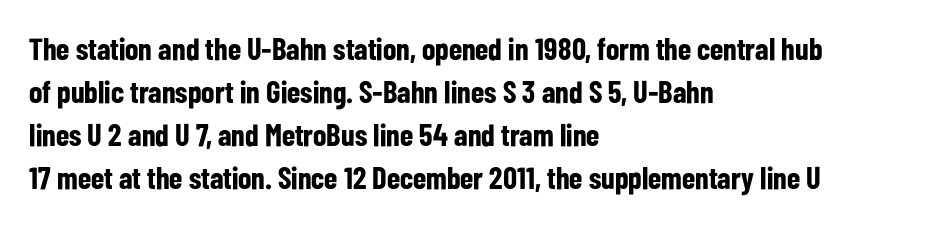
{"serif": "no", "italic": "no", "bold": "yes", "weight": "bold", "width": "condensed", "stroke_contrast": "low", "x_height": "medium", "monospaced": "no", "underline": "no", "align": "left", "line_spacing": "normal", "line_spacing_ratio": 1.39, "letter_spacing": "normal", "letter_spacing_em": 0.0, "glyph_px": 31}
